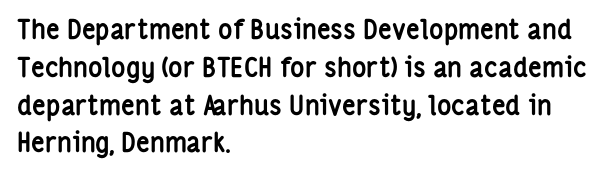
The image shows 27 px bold type, upright; set left-aligned, normal line spacing (1.4x), normal letter spacing, not underlined.
